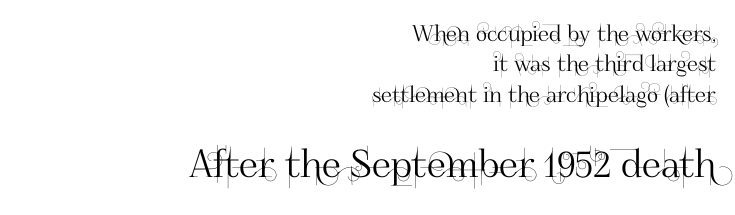
Q: Is the text italic (slanted)? A: No, it is upright.
Q: Is the typeface a serif or a sans-serif typeface? A: Sans-serif.
Q: Is the text underlined? A: No.
Q: How is the paragraph aligned? A: Right-aligned.
Q: Is the spacing between letters normal or unusually wide? A: Normal.
Q: Is the spacing between lines tight, normal or loose? A: Normal.
Q: Which block of text is set in a larger size, the first (top) or the second (bottom)? A: The second (bottom) one.
Q: Width (condensed, normal, or wide)? A: Normal.
Q: Stroke contrast? A: High.
Q: x-height? A: Small.
Q: Monospaced? A: No.
